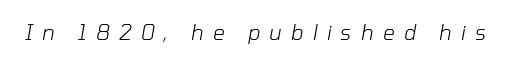
{"italic": "yes", "lean": "right", "slant_degrees": 10, "bold": "no", "underline": "no", "letter_spacing": "wide", "letter_spacing_em": 0.43, "glyph_px": 21}
